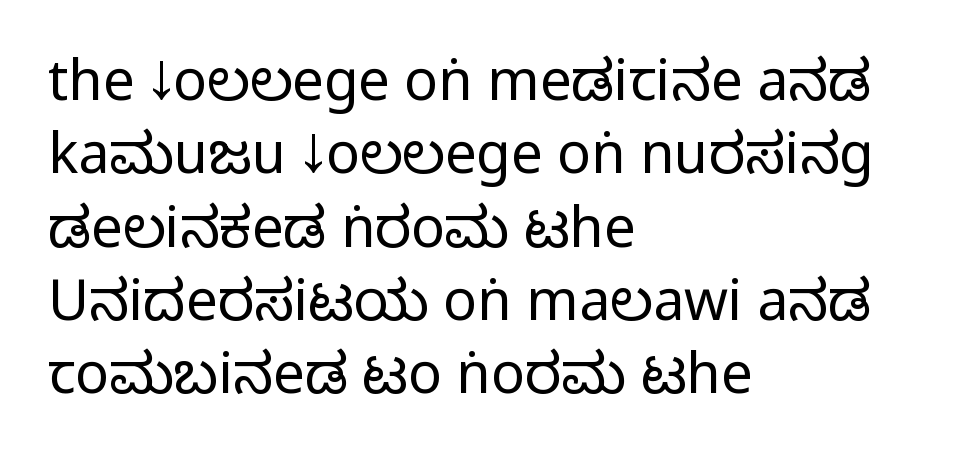
The image shows 56 px condensed sans-serif type, upright; set left-aligned, normal line spacing (1.31x), normal letter spacing, not underlined; medium stroke contrast.
